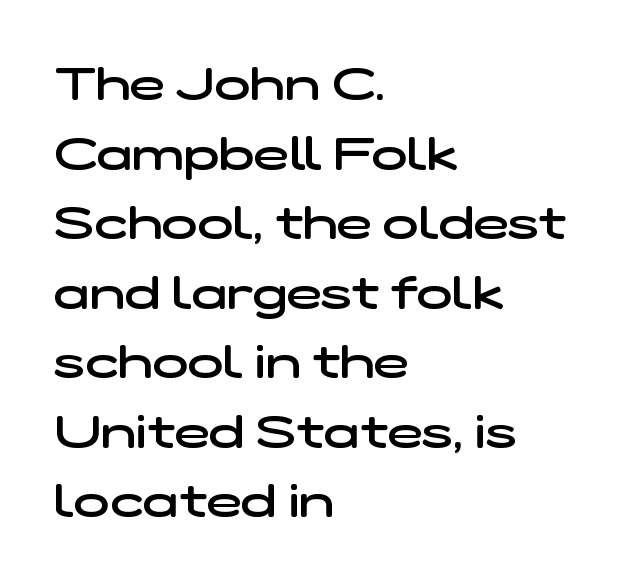
The image shows 47 px semibold, wide sans-serif type; set left-aligned, normal line spacing (1.48x), normal letter spacing, not underlined; low stroke contrast and a medium x-height.
